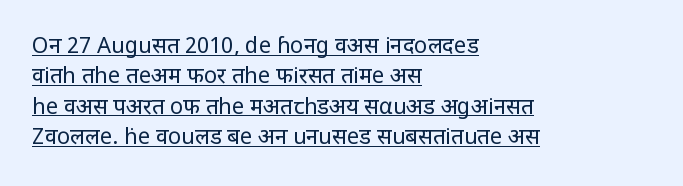
{"italic": "no", "bold": "no", "underline": "yes", "align": "left", "line_spacing": "normal", "line_spacing_ratio": 1.38, "letter_spacing": "normal", "letter_spacing_em": 0.0, "glyph_px": 22}
